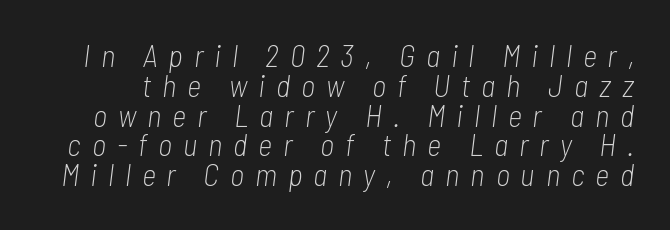
A typesetter would mark this as italic. Here the designer chose a conventional face with non-uniform glyph widths. The specimen omits any rule beneath the text block's lines. Students, observe: this is what under-led, compact text looks like. Stroke thickness stays within the range of a standard reading face or lighter. The letterforms stand isolated, each surrounded by extra space.
